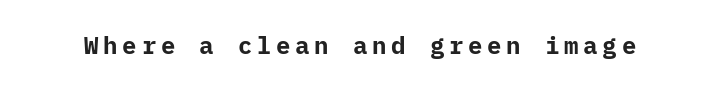
The letterforms stand isolated, each surrounded by extra space. A typesetter would mark this as roman, not italic. Bare-footed words on every line. Weight: bold.
